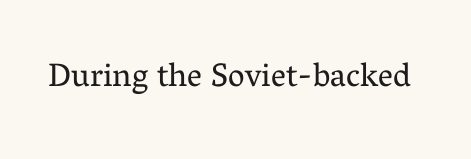
Q: Is the text bold? A: No.
Q: Is the text italic (slanted)? A: No, it is upright.
Q: Is the typeface a serif or a sans-serif typeface? A: Serif.
Q: Is the text underlined? A: No.
Q: Is the spacing between letters normal or unusually wide? A: Normal.
Q: Width (condensed, normal, or wide)? A: Normal.
Q: Stroke contrast? A: Medium.
Q: x-height? A: Medium.
Q: Monospaced? A: No.
